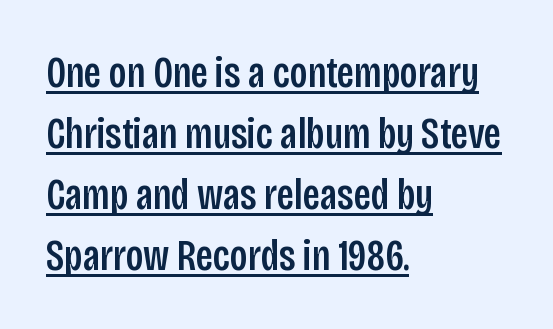
These lines are composed in type without serifs. The line-height multiplier appears to be the usual default. The rendering anchors every line to the left-hand side. The lettering holds an erect, upright posture throughout. Spacing verdict: proportional, widths tailored to each character. The lettering is marked with a stroke running underneath it.
